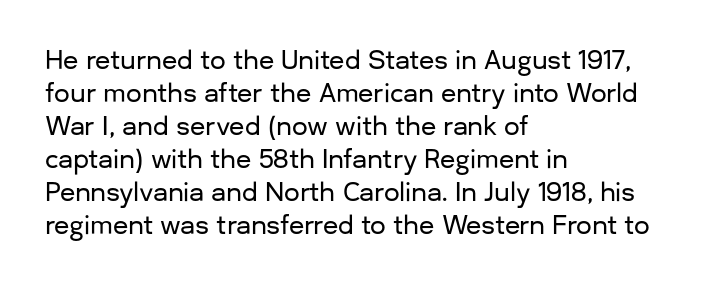
{"italic": "no", "underline": "no", "align": "left", "line_spacing": "normal", "line_spacing_ratio": 1.32, "letter_spacing": "normal", "letter_spacing_em": 0.0, "glyph_px": 25}
